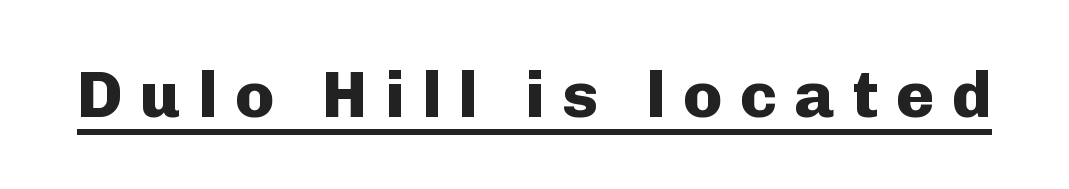
Q: Is the text bold? A: Yes.
Q: Is the text italic (slanted)? A: No, it is upright.
Q: Is the typeface a serif or a sans-serif typeface? A: Sans-serif.
Q: Is the text underlined? A: Yes.
Q: Is the spacing between letters normal or unusually wide? A: Unusually wide.
Q: Width (condensed, normal, or wide)? A: Normal.
Q: Stroke contrast? A: Low.
Q: x-height? A: Medium.
Q: Monospaced? A: No.
